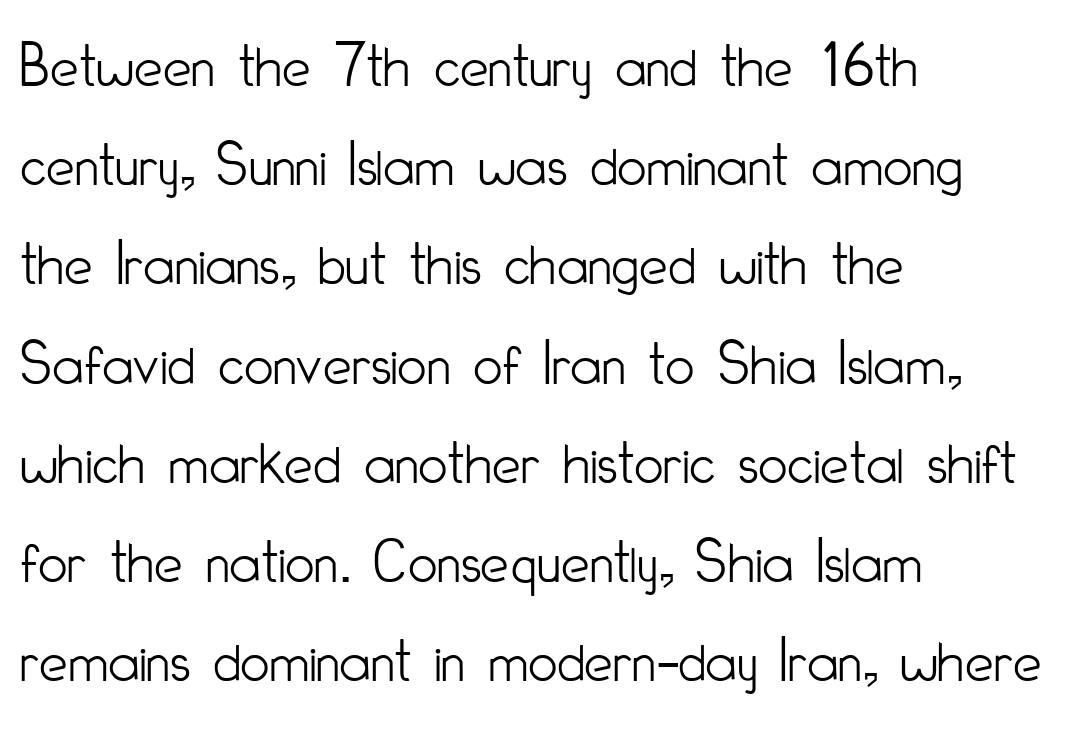
Weight class: somewhere from thin through regular. Are there feet on the stems? There aren't — it's a sans. Spacing between characters is what you'd get straight out of the box. Proportional: the letters do not fall into vertical columns. A normal amount of white space separates one row of letters from the next.
